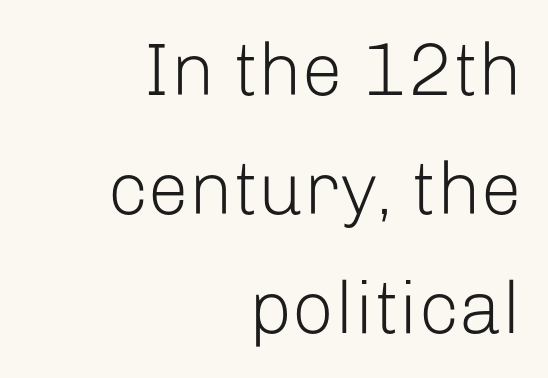
Q: Is the text bold? A: No.
Q: Is the text italic (slanted)? A: No, it is upright.
Q: Is the typeface a serif or a sans-serif typeface? A: Sans-serif.
Q: Is the text underlined? A: No.
Q: How is the paragraph aligned? A: Right-aligned.
Q: Is the spacing between letters normal or unusually wide? A: Normal.
Q: Is the spacing between lines tight, normal or loose? A: Normal.
Q: Width (condensed, normal, or wide)? A: Normal.
Q: Stroke contrast? A: Low.
Q: x-height? A: Medium.
Q: Monospaced? A: No.
